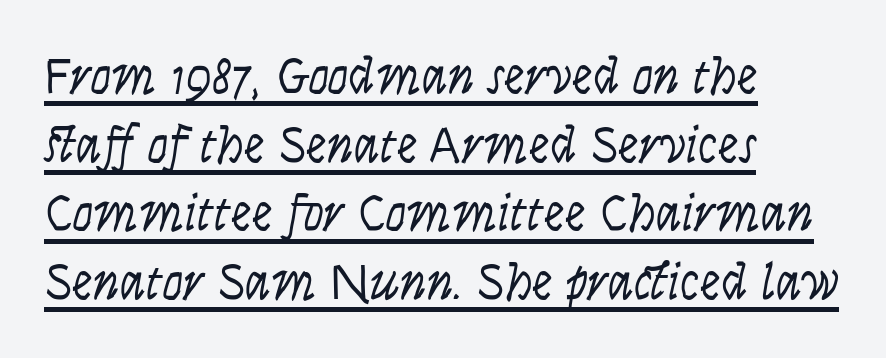
Q: Is the text bold? A: No.
Q: Is the text italic (slanted)? A: Yes, it leans right by about 9 degrees.
Q: Is the text underlined? A: Yes.
Q: How is the paragraph aligned? A: Left-aligned.
Q: Is the spacing between letters normal or unusually wide? A: Normal.
Q: Is the spacing between lines tight, normal or loose? A: Normal.
Q: Width (condensed, normal, or wide)? A: Condensed.
Q: Stroke contrast? A: Low.
Q: x-height? A: Large.
Q: Monospaced? A: No.
